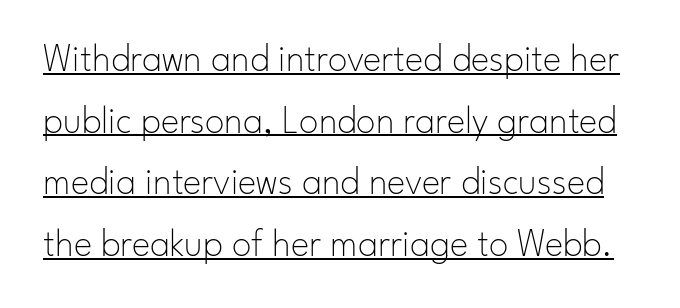
The image shows 39 px thin sans-serif type, upright; set normal line spacing (1.58x), normal letter spacing, underlined; low stroke contrast and a small x-height.
